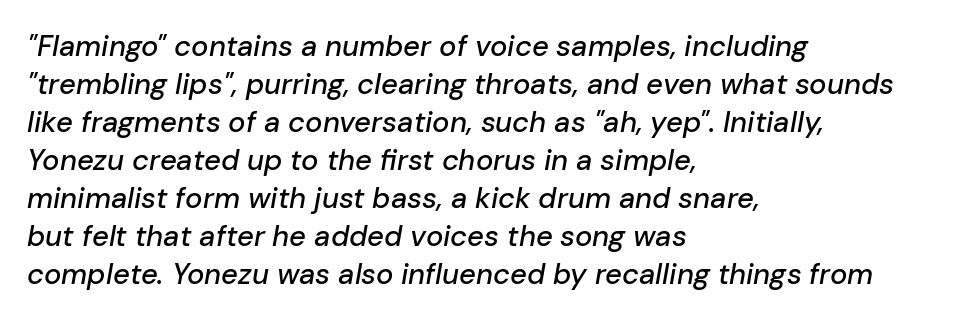
Observe the ordinary spacing: letters are neighbours, not strangers. This sample has the flowing, uneven cadence of proportional lettering. Clear beneath every line of the passage. Vertical spacing — default.
